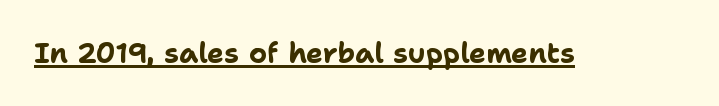
{"serif": "no", "italic": "no", "bold": "yes", "weight": "bold", "width": "normal", "stroke_contrast": "low", "x_height": "medium", "monospaced": "no", "underline": "yes", "letter_spacing": "normal", "letter_spacing_em": 0.0, "glyph_px": 28}
